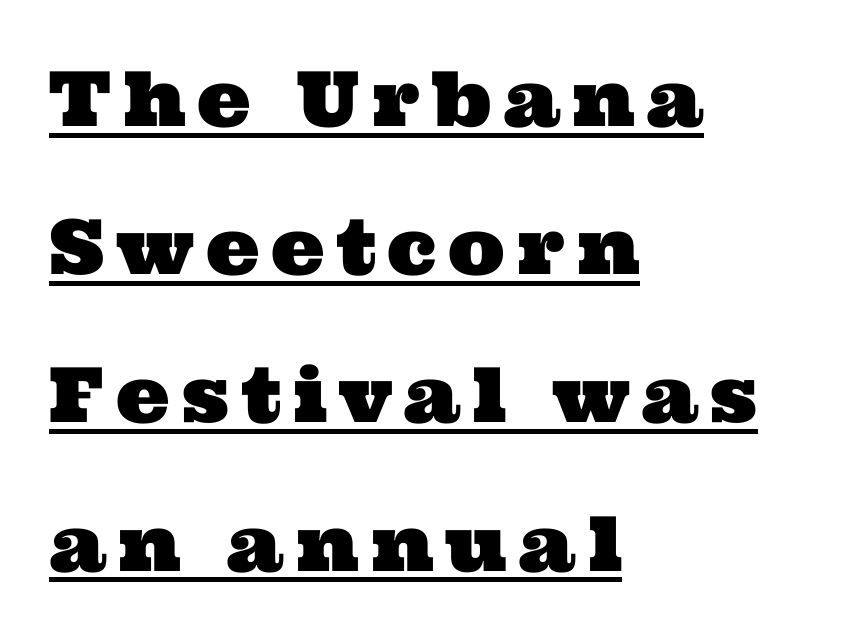
{"serif": "yes", "width": "wide", "stroke_contrast": "medium", "x_height": "medium", "monospaced": "no", "underline": "yes", "align": "left", "line_spacing": "loose", "line_spacing_ratio": 1.95, "glyph_px": 76}
